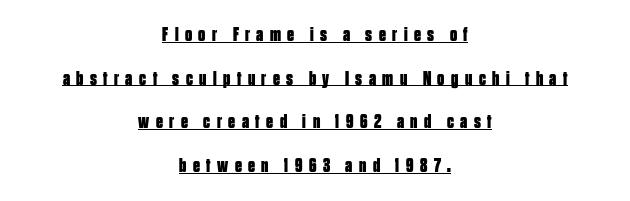
The image shows 20 px bold type, upright; set centered, loose line spacing (2.18x), unusually wide letter spacing (+0.32 em), underlined.
